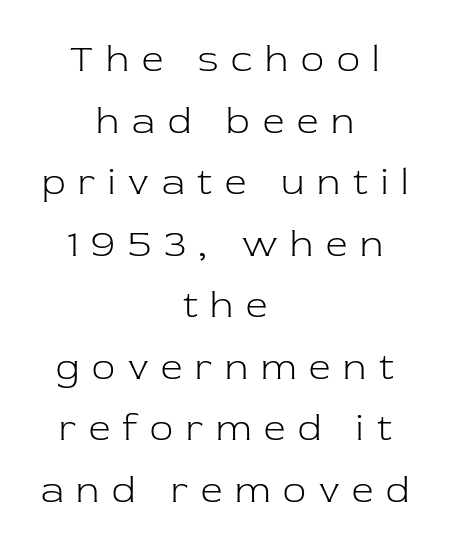
Glyph-to-glyph distance is far greater than everyday printed text. The letters stand straight up with perfectly vertical stems. A bare baseline throughout the passage. Serif or sans? Serif — the stroke terminals have little feet. Quick note: interline space is typical.
